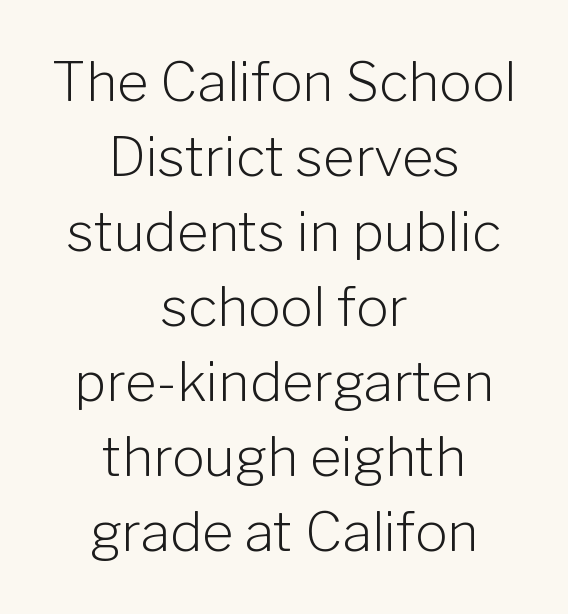
The image shows 54 px light sans-serif type, upright; set centered, normal line spacing (1.39x), normal letter spacing, not underlined; low stroke contrast and a medium x-height.
